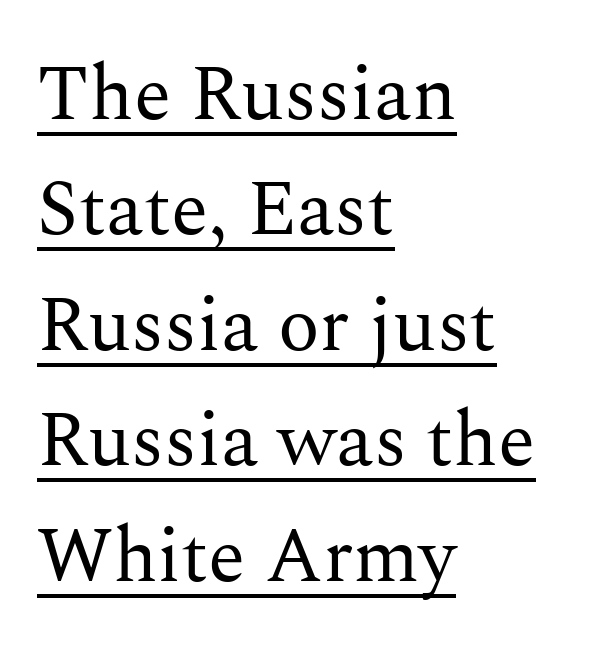
The image shows 77 px regular-weight serif type, upright; set left-aligned, normal line spacing (1.5x), normal letter spacing, underlined; medium stroke contrast and a medium x-height.
